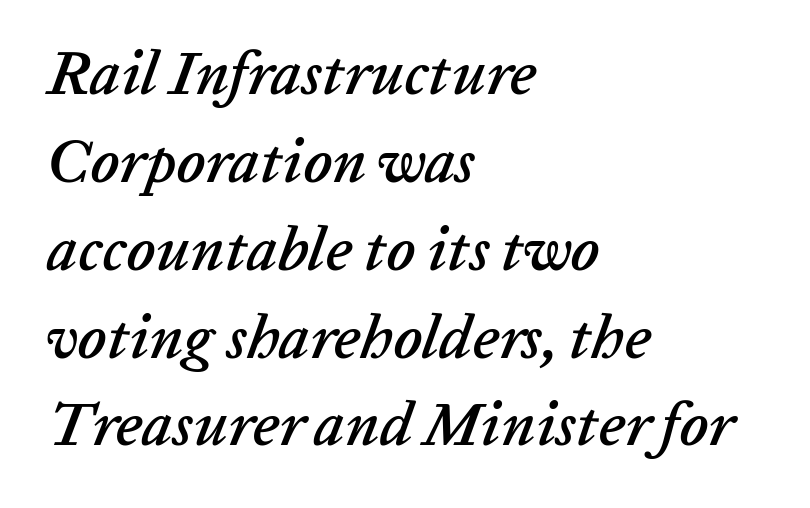
Q: Is the text italic (slanted)? A: Yes, it leans right by about 20 degrees.
Q: Is the text underlined? A: No.
Q: How is the paragraph aligned? A: Left-aligned.
Q: Is the spacing between letters normal or unusually wide? A: Normal.
Q: Is the spacing between lines tight, normal or loose? A: Normal.
Q: Width (condensed, normal, or wide)? A: Normal.
Q: Stroke contrast? A: Low.
Q: x-height? A: Medium.
Q: Monospaced? A: No.
